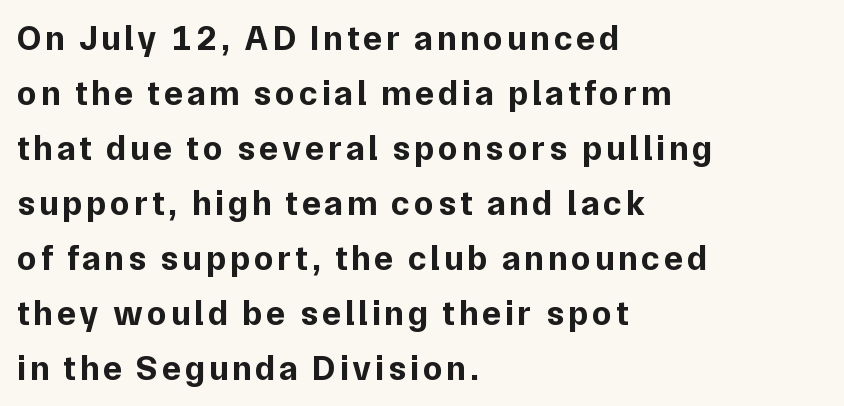
Q: Is the text bold? A: Yes.
Q: Is the text italic (slanted)? A: No, it is upright.
Q: Is the typeface a serif or a sans-serif typeface? A: Sans-serif.
Q: Is the text underlined? A: No.
Q: How is the paragraph aligned? A: Left-aligned.
Q: Is the spacing between lines tight, normal or loose? A: Normal.
Q: Width (condensed, normal, or wide)? A: Normal.
Q: Stroke contrast? A: Low.
Q: x-height? A: Medium.
Q: Monospaced? A: No.
